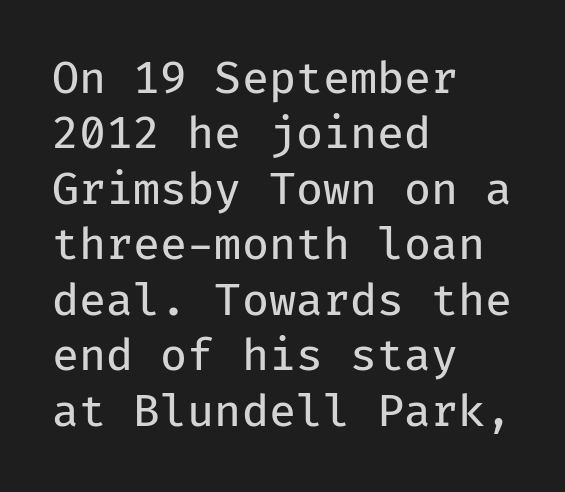
The image shows 44 px regular-weight sans-serif type, upright, monospaced; set left-aligned, normal line spacing (1.26x), normal letter spacing, not underlined; low stroke contrast and a medium x-height.
